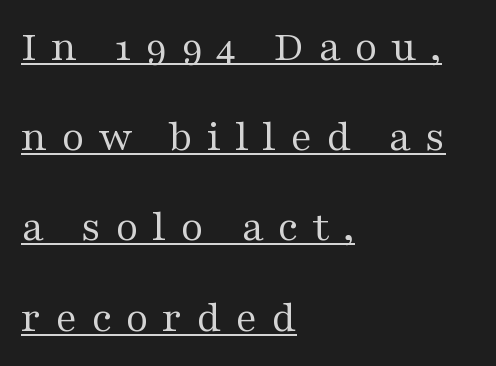
Q: Is the text bold? A: No.
Q: Is the text italic (slanted)? A: No, it is upright.
Q: Is the typeface a serif or a sans-serif typeface? A: Serif.
Q: Is the text underlined? A: Yes.
Q: How is the paragraph aligned? A: Left-aligned.
Q: Is the spacing between letters normal or unusually wide? A: Unusually wide.
Q: Is the spacing between lines tight, normal or loose? A: Loose.
Q: Width (condensed, normal, or wide)? A: Wide.
Q: Stroke contrast? A: Medium.
Q: x-height? A: Medium.
Q: Monospaced? A: No.
